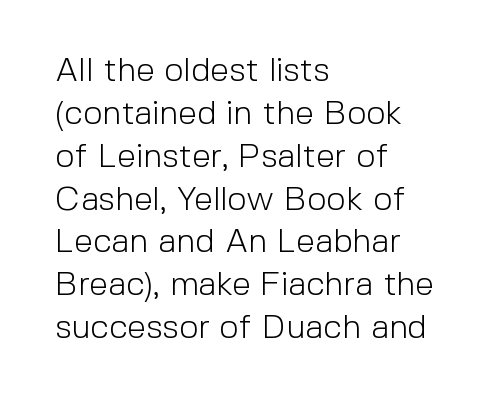
Default kerning and tracking; the words read as compact shapes. In terms of posture, this sample is upright. Lines of text with bare space underneath. The line-height multiplier appears to be the usual default. The weight would be labelled regular, book, light, or lighter still. The paragraph shown leans on its left margin.
